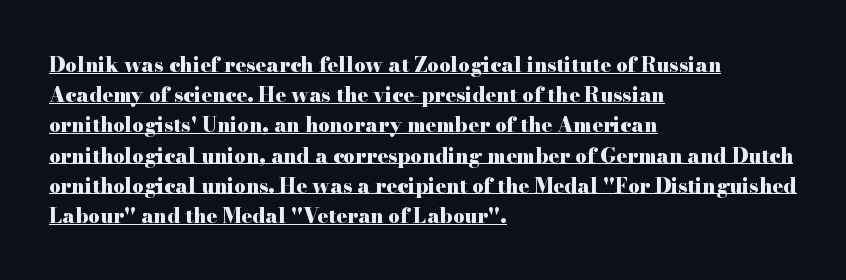
The image shows 20 px bold type, upright; set left-aligned, normal line spacing (1.51x), normal letter spacing, underlined.
